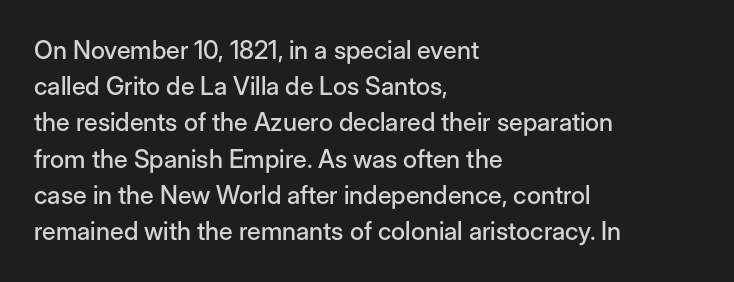
{"italic": "no", "underline": "no", "align": "left", "line_spacing": "normal", "line_spacing_ratio": 1.45, "letter_spacing": "normal", "letter_spacing_em": 0.0, "glyph_px": 25}
